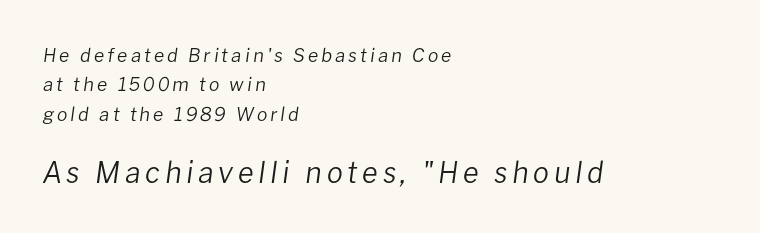
{"italic": "yes", "lean": "right", "slant_degrees": 8, "bold": "no", "weight": "regular", "width": "normal", "stroke_contrast": "low", "x_height": "medium", "monospaced": "no", "underline": "no", "align": "left", "line_spacing": "normal", "line_spacing_ratio": 1.54, "larger_block": "second", "size_ratio": 1.53, "glyph_px": 29}
